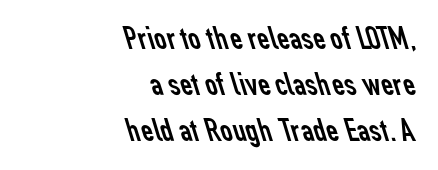
Tracking here is standard; glyphs follow each other at the usual distance. What's the leading like? Ordinary, nothing unusual. The setting favours the right margin, as signatures and pull-quotes sometimes do. Each letter's strokes conclude bluntly, with no projecting serifs.
